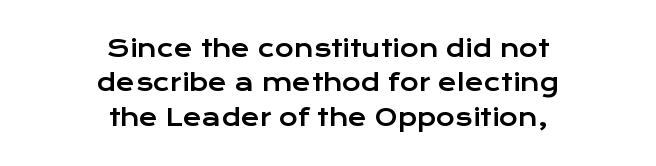
{"italic": "no", "underline": "no", "align": "center", "line_spacing": "normal", "line_spacing_ratio": 1.49, "letter_spacing": "normal", "letter_spacing_em": 0.0, "glyph_px": 23}
